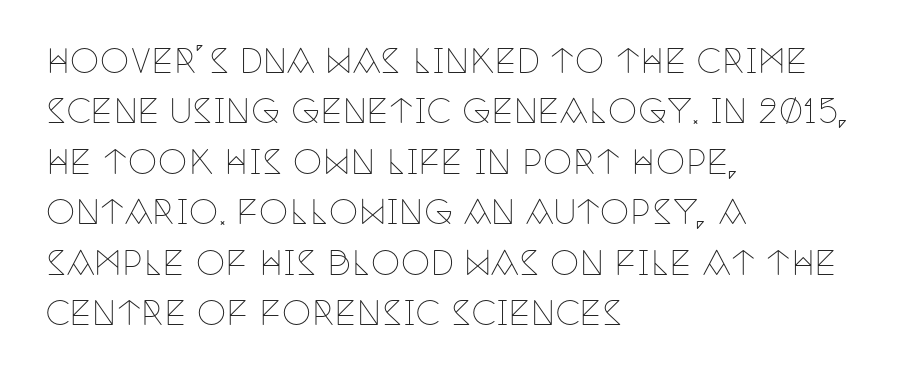
Q: Is the text bold? A: No.
Q: Is the text italic (slanted)? A: No, it is upright.
Q: Is the typeface a serif or a sans-serif typeface? A: Serif.
Q: Is the text underlined? A: No.
Q: How is the paragraph aligned? A: Left-aligned.
Q: Is the spacing between letters normal or unusually wide? A: Normal.
Q: Is the spacing between lines tight, normal or loose? A: Normal.
Q: Width (condensed, normal, or wide)? A: Condensed.
Q: Stroke contrast? A: Low.
Q: x-height? A: Large.
Q: Monospaced? A: No.
